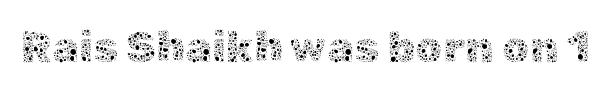
{"italic": "no", "bold": "no", "weight": "thin", "width": "normal", "x_height": "medium", "monospaced": "no", "underline": "no", "letter_spacing": "normal", "letter_spacing_em": 0.0, "glyph_px": 43}
